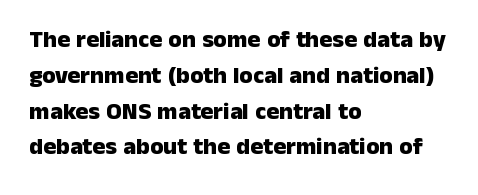
The image shows 24 px bold type, upright; set left-aligned, normal line spacing (1.49x), normal letter spacing, not underlined.
